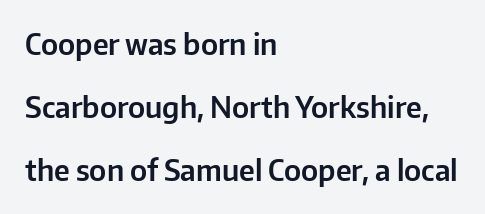
{"serif": "no", "italic": "no", "width": "normal", "stroke_contrast": "low", "x_height": "medium", "monospaced": "no", "underline": "no", "align": "left", "line_spacing": "loose", "line_spacing_ratio": 2.18, "letter_spacing": "normal", "letter_spacing_em": 0.0, "glyph_px": 29}
